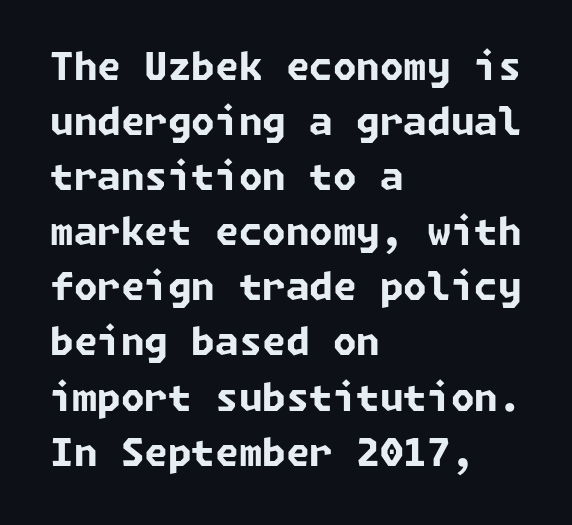
The image shows 38 px bold sans-serif type; set left-aligned, normal line spacing (1.45x), normal letter spacing, not underlined; low stroke contrast and a medium x-height.
